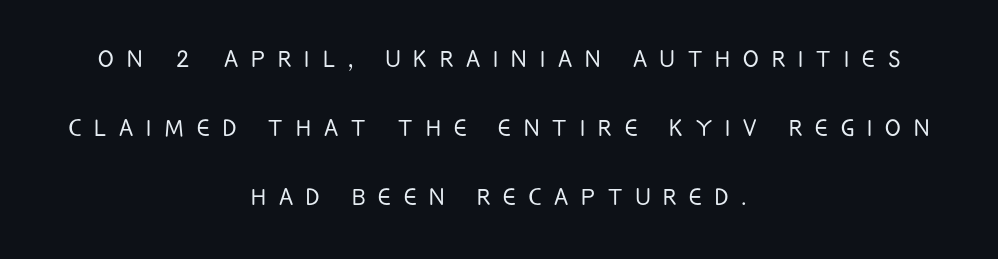
The image shows 29 px light, condensed sans-serif type, upright; set centered, loose line spacing (2.38x), unusually wide letter spacing (+0.45 em), not underlined; low stroke contrast and a large x-height.
